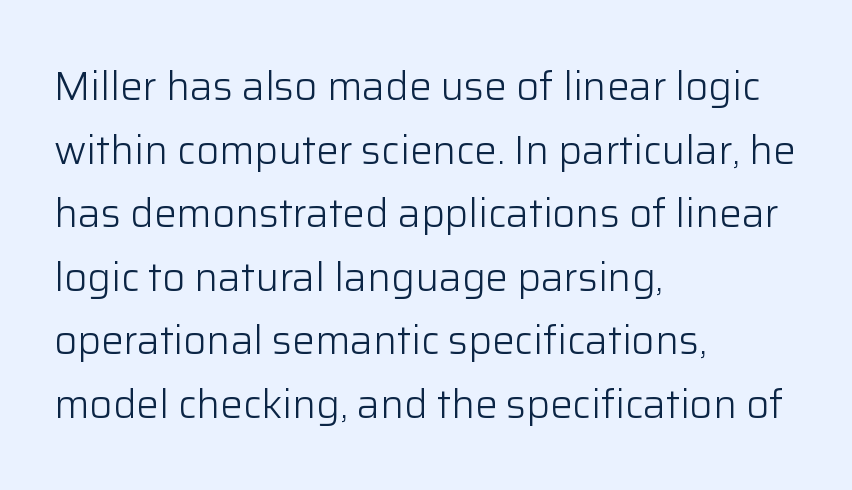
Q: Is the text bold? A: No.
Q: Is the text italic (slanted)? A: No, it is upright.
Q: Is the typeface a serif or a sans-serif typeface? A: Sans-serif.
Q: Is the text underlined? A: No.
Q: How is the paragraph aligned? A: Left-aligned.
Q: Is the spacing between letters normal or unusually wide? A: Normal.
Q: Is the spacing between lines tight, normal or loose? A: Normal.
Q: Width (condensed, normal, or wide)? A: Normal.
Q: Stroke contrast? A: Low.
Q: x-height? A: Medium.
Q: Monospaced? A: No.
